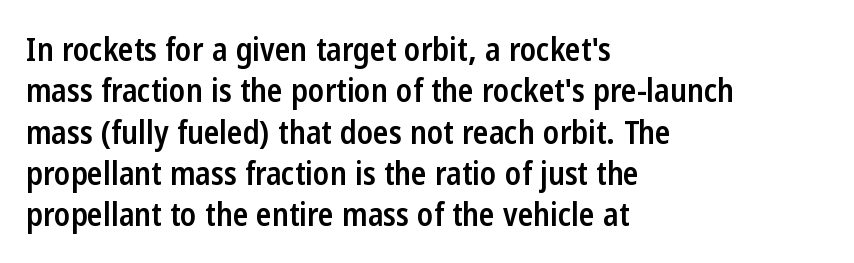
Q: Is the text bold? A: Semi-bold.
Q: Is the text italic (slanted)? A: No, it is upright.
Q: Is the typeface a serif or a sans-serif typeface? A: Sans-serif.
Q: Is the text underlined? A: No.
Q: How is the paragraph aligned? A: Left-aligned.
Q: Is the spacing between letters normal or unusually wide? A: Normal.
Q: Is the spacing between lines tight, normal or loose? A: Normal.
Q: Width (condensed, normal, or wide)? A: Condensed.
Q: Stroke contrast? A: Low.
Q: x-height? A: Medium.
Q: Monospaced? A: No.
